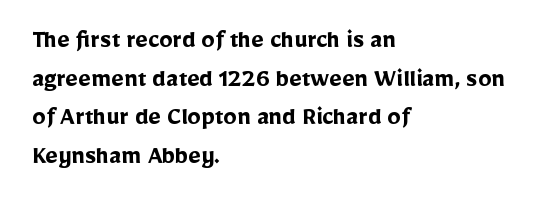
Q: Is the text bold? A: Yes.
Q: Is the text italic (slanted)? A: No, it is upright.
Q: Is the text underlined? A: No.
Q: How is the paragraph aligned? A: Left-aligned.
Q: Is the spacing between letters normal or unusually wide? A: Normal.
Q: Is the spacing between lines tight, normal or loose? A: Normal.
